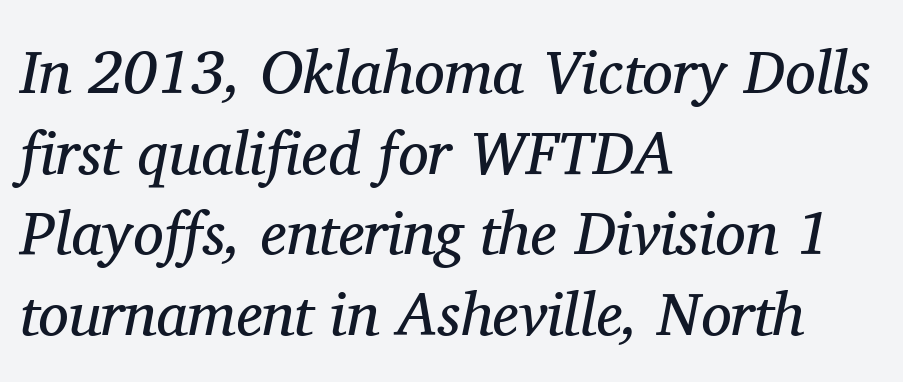
Q: Is the text bold? A: No.
Q: Is the text italic (slanted)? A: Yes, it leans right by about 11 degrees.
Q: Is the typeface a serif or a sans-serif typeface? A: Serif.
Q: Is the text underlined? A: No.
Q: How is the paragraph aligned? A: Left-aligned.
Q: Is the spacing between letters normal or unusually wide? A: Normal.
Q: Is the spacing between lines tight, normal or loose? A: Normal.
Q: Width (condensed, normal, or wide)? A: Normal.
Q: Stroke contrast? A: Medium.
Q: x-height? A: Medium.
Q: Monospaced? A: No.
